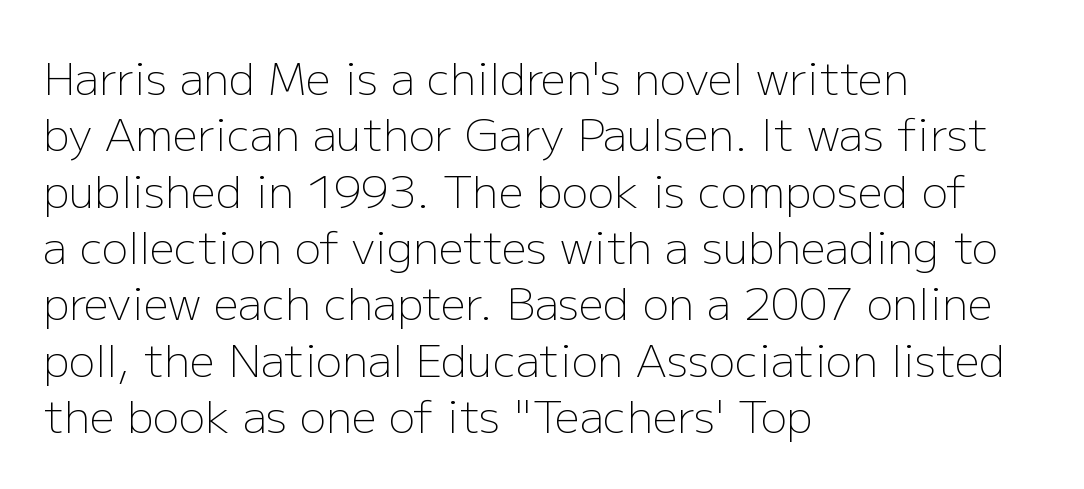
{"serif": "no", "italic": "no", "bold": "no", "weight": "light", "width": "normal", "stroke_contrast": "low", "x_height": "medium", "monospaced": "no", "underline": "no", "align": "left", "line_spacing": "normal", "line_spacing_ratio": 1.28, "letter_spacing": "normal", "letter_spacing_em": 0.0, "glyph_px": 44}
